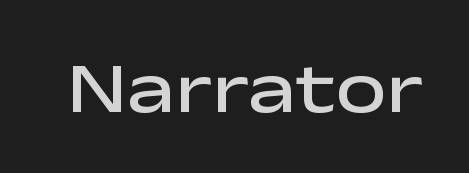
Q: Is the text bold? A: Semi-bold.
Q: Is the text italic (slanted)? A: No, it is upright.
Q: Is the typeface a serif or a sans-serif typeface? A: Sans-serif.
Q: Is the text underlined? A: No.
Q: Is the spacing between letters normal or unusually wide? A: Normal.
Q: Width (condensed, normal, or wide)? A: Wide.
Q: Stroke contrast? A: Low.
Q: x-height? A: Medium.
Q: Monospaced? A: No.
